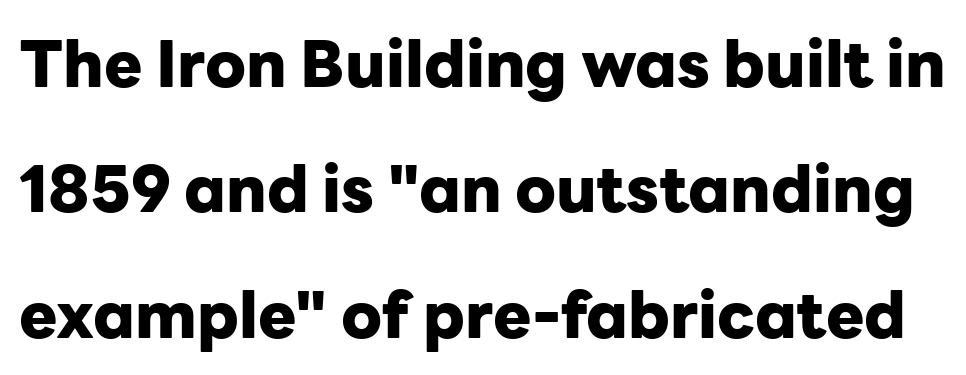
{"serif": "no", "italic": "no", "bold": "yes", "weight": "heavy", "width": "normal", "stroke_contrast": "low", "x_height": "medium", "monospaced": "no", "underline": "no", "line_spacing": "loose", "line_spacing_ratio": 1.96, "letter_spacing": "normal", "letter_spacing_em": 0.0, "glyph_px": 64}
